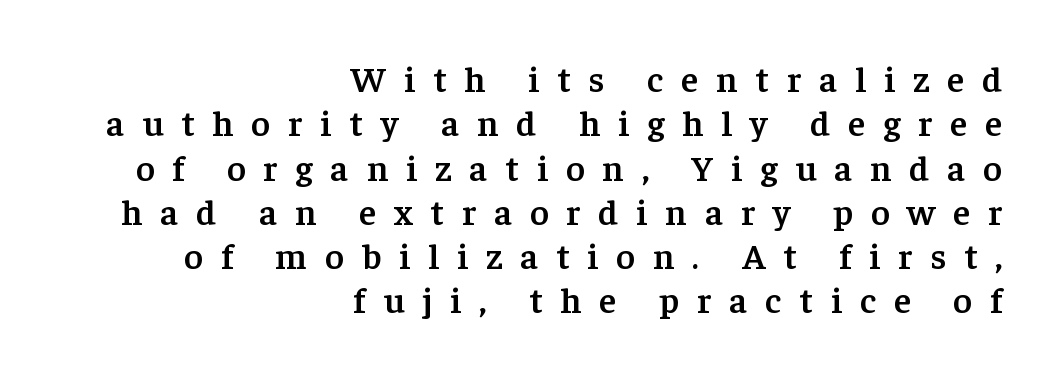
The face used here is proportionally spaced, like ordinary book or web type. Does the lettering tilt? It doesn't — this is upright. How are the letters spaced? Widely, with obvious added tracking. These words are printed semibold, heavier than regular yet not bold.
